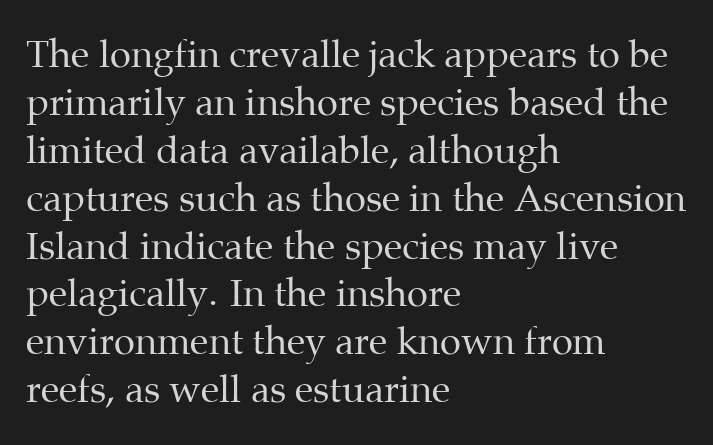
These lines are composed in type with serifs. The gaps between neighbouring characters are ordinary and unremarkable. Where is the straight margin? On the left. Does the lettering tilt? It doesn't — this is upright.
